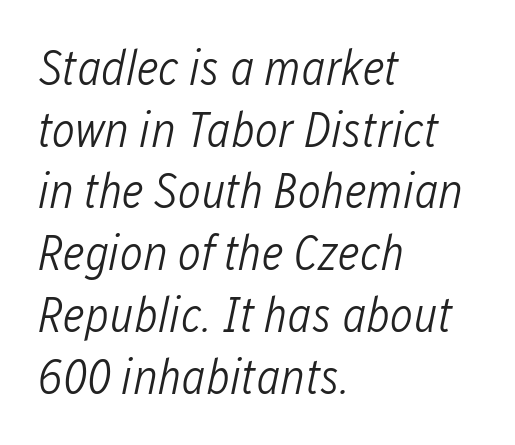
What stands out about the letter spacing? Nothing — it is the standard amount. A normal amount of white space separates one row of letters from the next. Heft: none added — not bold. The compositor pushed each line to the left boundary. These lines were composed using italics.
